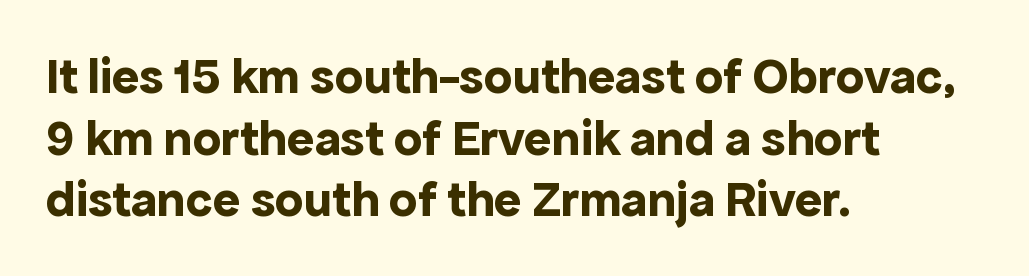
The rendering uses natural spacing where letterforms have individual widths. A dark, heavy texture on the line: the type is bold. To sum up the face: it is a sans, with no serifs. The rendering keeps characters at their native spacing. Honestly, there is no underline to notice here at all.
